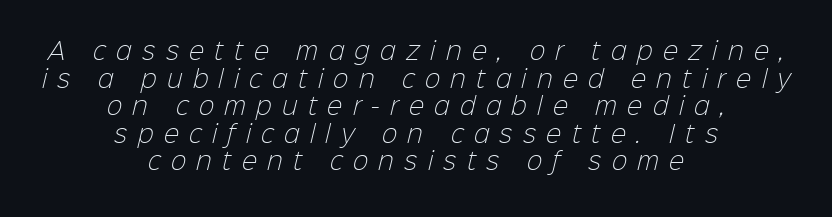
{"bold": "no", "underline": "no", "align": "center", "line_spacing_ratio": 1.2, "letter_spacing": "wide", "letter_spacing_em": 0.45, "glyph_px": 23}
